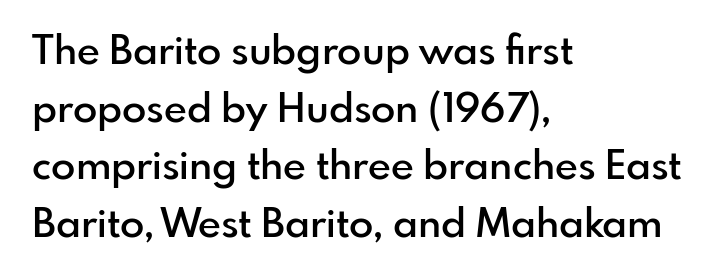
Q: Is the text bold? A: Semi-bold.
Q: Is the text italic (slanted)? A: No, it is upright.
Q: Is the typeface a serif or a sans-serif typeface? A: Sans-serif.
Q: Is the text underlined? A: No.
Q: How is the paragraph aligned? A: Left-aligned.
Q: Is the spacing between letters normal or unusually wide? A: Normal.
Q: Is the spacing between lines tight, normal or loose? A: Normal.
Q: Width (condensed, normal, or wide)? A: Normal.
Q: Stroke contrast? A: Low.
Q: x-height? A: Small.
Q: Monospaced? A: No.
